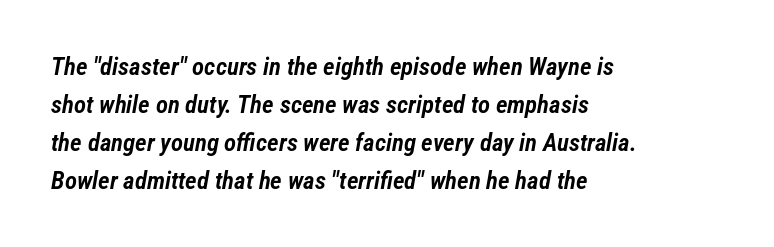
Observe the ordinary spacing: letters are neighbours, not strangers. On the weight axis this lands at semibold, roughly 600. This sample uses an oblique cut, with every glyph tilted off the vertical. The rag falls on the right side of this text block.
